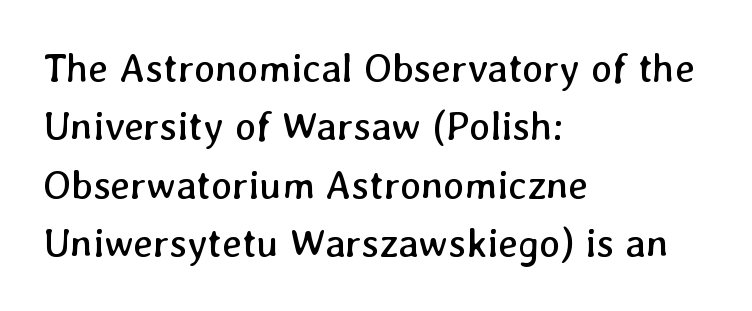
The paragraph has a hard left edge and a soft right edge. Whoever set this chose a conventional vertical rhythm. Characters follow at the spacing the type designer built in. Looks like regular typesetting: each glyph gets only the width it needs. These glyphs show unthickened strokes, regular width or finer.
